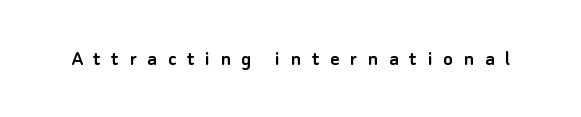
The image shows 22 px text type, upright; set unusually wide letter spacing (+0.49 em), not underlined.
